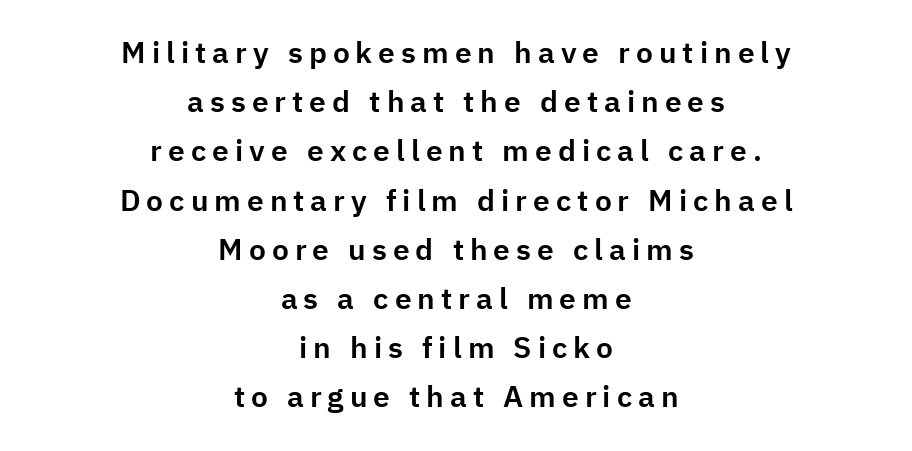
Q: Is the text italic (slanted)? A: No, it is upright.
Q: Is the typeface a serif or a sans-serif typeface? A: Sans-serif.
Q: Is the text underlined? A: No.
Q: How is the paragraph aligned? A: Centered.
Q: Is the spacing between letters normal or unusually wide? A: Unusually wide.
Q: Is the spacing between lines tight, normal or loose? A: Normal.
Q: Width (condensed, normal, or wide)? A: Normal.
Q: Stroke contrast? A: Low.
Q: x-height? A: Medium.
Q: Monospaced? A: No.
